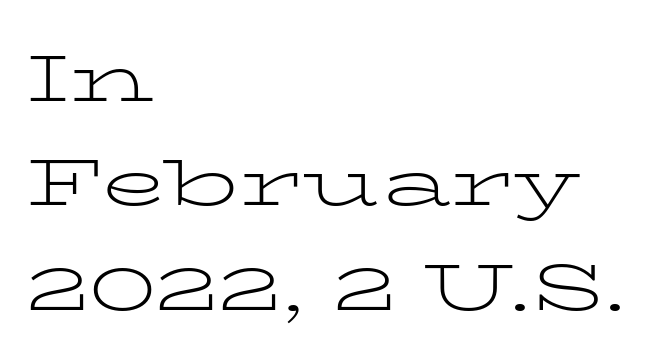
Spacing between characters is what you'd get straight out of the box. Horizontally, the lines are justified to the leading edge only. In terms of letterform style, serifs are clearly present. Weight: regular or lighter. You could not count columns in this text — the font is proportionally spaced. Notice how the stems are strictly vertical — no italics here.
